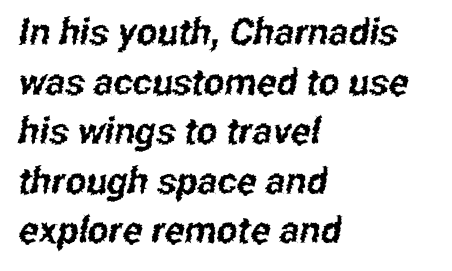
Does the copy run flush right? No — it runs flush left. Looks like regular typesetting: each glyph gets only the width it needs. These lines are composed in type without serifs. Short note: letters normally spaced.
